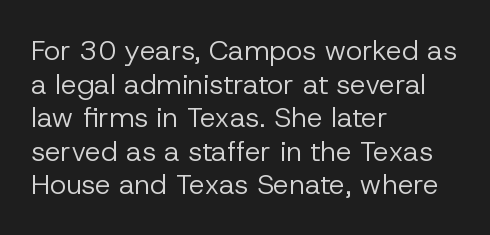
The image shows 28 px regular-weight sans-serif type, upright; set left-aligned, line spacing 1.2x, normal letter spacing, not underlined; low stroke contrast and a medium x-height.
